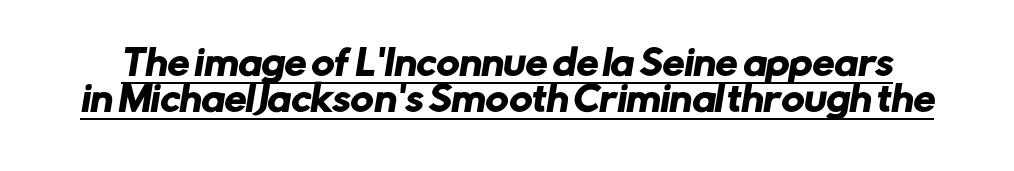
{"serif": "no", "width": "normal", "stroke_contrast": "low", "x_height": "medium", "monospaced": "no", "underline": "yes", "line_spacing": "tight", "line_spacing_ratio": 1.04, "letter_spacing": "normal", "letter_spacing_em": 0.0, "glyph_px": 35}
